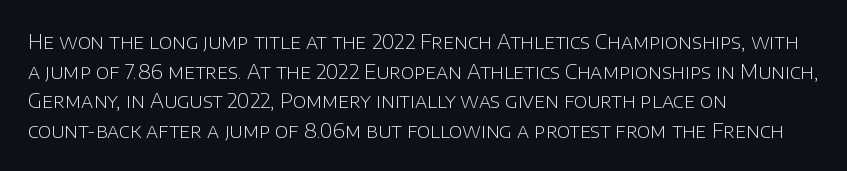
The image shows 20 px text type, upright; set left-aligned, normal line spacing (1.48x), normal letter spacing, not underlined.
